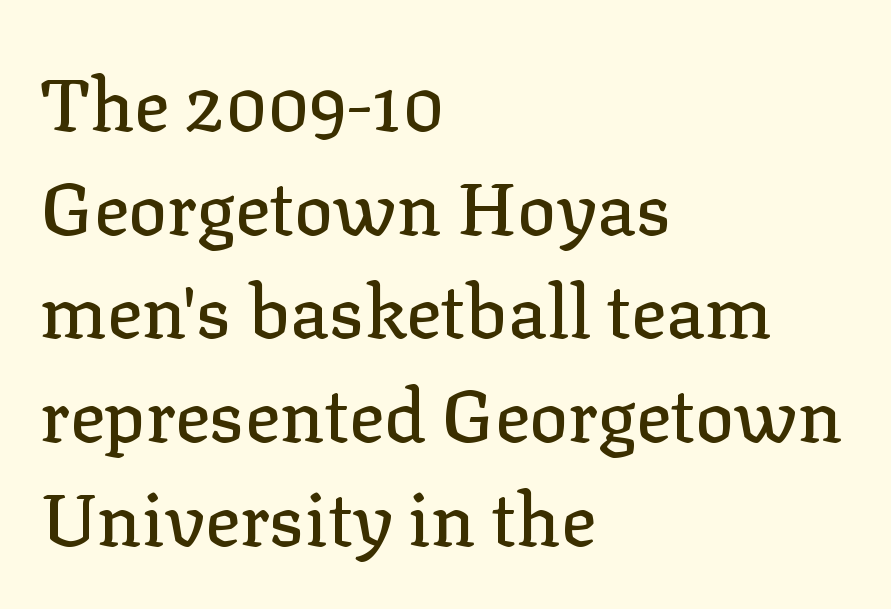
{"serif": "yes", "italic": "no", "width": "normal", "stroke_contrast": "low", "x_height": "medium", "monospaced": "no", "underline": "no", "align": "left", "line_spacing": "normal", "line_spacing_ratio": 1.42, "letter_spacing": "normal", "letter_spacing_em": 0.0, "glyph_px": 73}
